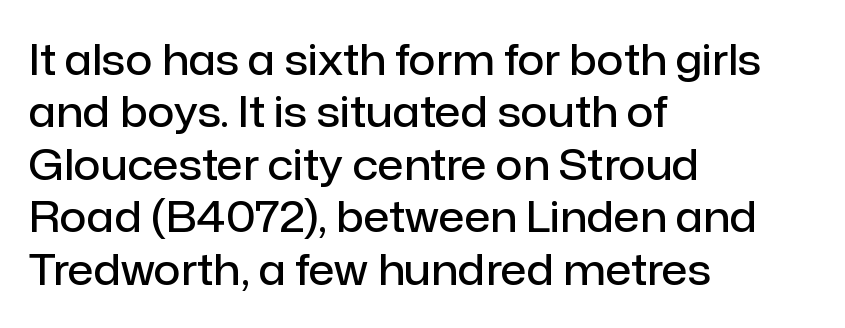
Q: Is the text bold? A: Semi-bold.
Q: Is the text italic (slanted)? A: No, it is upright.
Q: Is the typeface a serif or a sans-serif typeface? A: Sans-serif.
Q: Is the text underlined? A: No.
Q: How is the paragraph aligned? A: Left-aligned.
Q: Is the spacing between letters normal or unusually wide? A: Normal.
Q: Is the spacing between lines tight, normal or loose? A: Normal.
Q: Width (condensed, normal, or wide)? A: Normal.
Q: Stroke contrast? A: Low.
Q: x-height? A: Medium.
Q: Monospaced? A: No.
